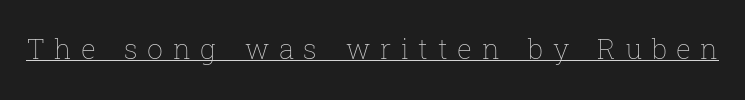
The characters are drawn with everyday or finer stroke widths. Tracking value appears strongly positive — letters spread wide. The typesetter has applied underlining to the passage shown. You could not count columns in this text — the font is proportionally spaced. Tall strokes in this sample are plumb rather than angled.
